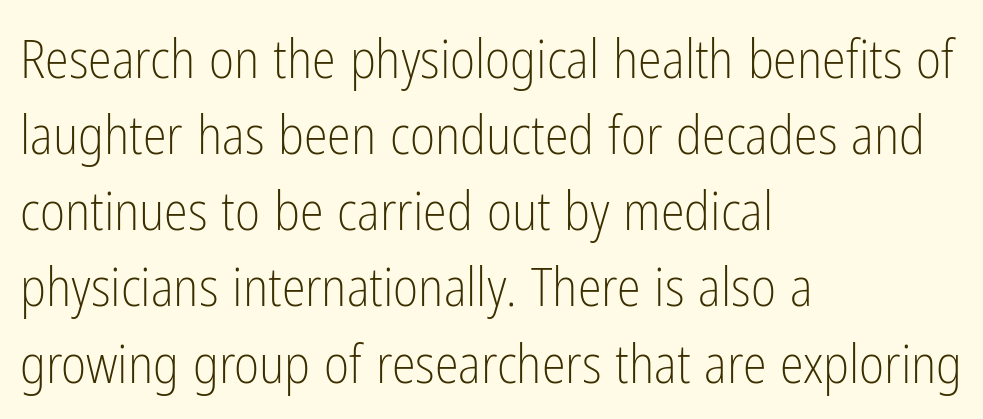
The image shows 54 px light, condensed sans-serif type, upright; set left-aligned, normal line spacing (1.41x), normal letter spacing, not underlined; low stroke contrast and a medium x-height.
